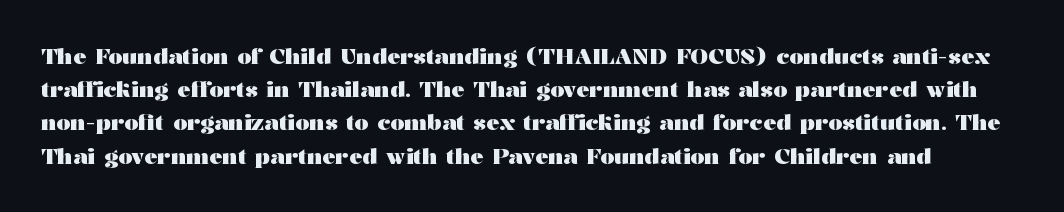
Q: Is the text bold? A: Yes.
Q: Is the text italic (slanted)? A: No, it is upright.
Q: Is the text underlined? A: No.
Q: Is the spacing between letters normal or unusually wide? A: Normal.
Q: Is the spacing between lines tight, normal or loose? A: Normal.
